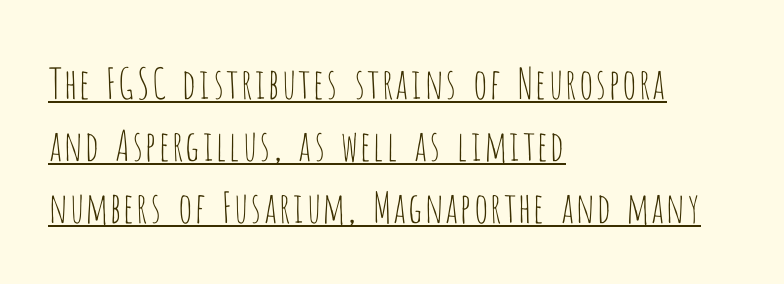
Q: Is the text bold? A: No.
Q: Is the text italic (slanted)? A: No, it is upright.
Q: Is the typeface a serif or a sans-serif typeface? A: Sans-serif.
Q: Is the text underlined? A: Yes.
Q: How is the paragraph aligned? A: Left-aligned.
Q: Is the spacing between letters normal or unusually wide? A: Normal.
Q: Is the spacing between lines tight, normal or loose? A: Normal.
Q: Width (condensed, normal, or wide)? A: Condensed.
Q: Stroke contrast? A: Low.
Q: x-height? A: Large.
Q: Monospaced? A: No.
